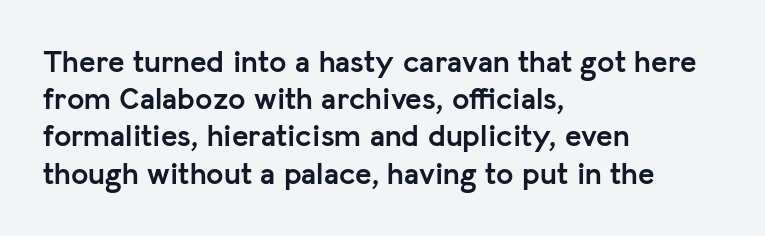
Q: Is the text bold? A: Yes.
Q: Is the text italic (slanted)? A: No, it is upright.
Q: Is the typeface a serif or a sans-serif typeface? A: Sans-serif.
Q: Is the text underlined? A: No.
Q: How is the paragraph aligned? A: Left-aligned.
Q: Is the spacing between letters normal or unusually wide? A: Normal.
Q: Width (condensed, normal, or wide)? A: Normal.
Q: Stroke contrast? A: Low.
Q: x-height? A: Medium.
Q: Monospaced? A: No.
